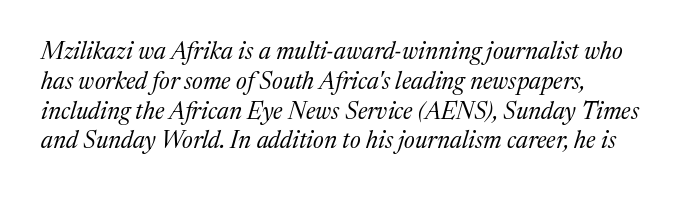
Q: Is the text bold? A: No.
Q: Is the text italic (slanted)? A: Yes, it leans right by about 17 degrees.
Q: Is the text underlined? A: No.
Q: Is the spacing between letters normal or unusually wide? A: Normal.
